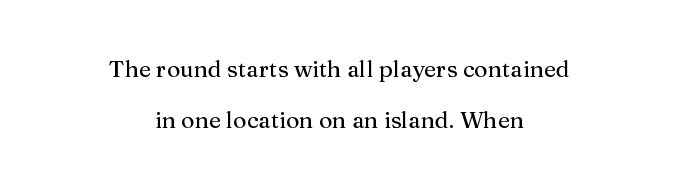
Tracking here is standard; glyphs follow each other at the usual distance. Line starts and ends both wander, symmetrically. The lines are spread far apart with generous leading. Unlike italic type, these characters show no tilt at all. This rendering features lettering with no underline.
